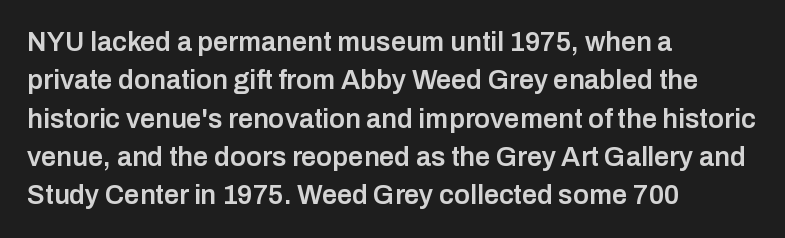
The lines in this sample share a left origin and differ only in where they stop. Does the leading feel generous? No, just average. Bare-footed words on every line. These lines were composed using upright roman letters.
